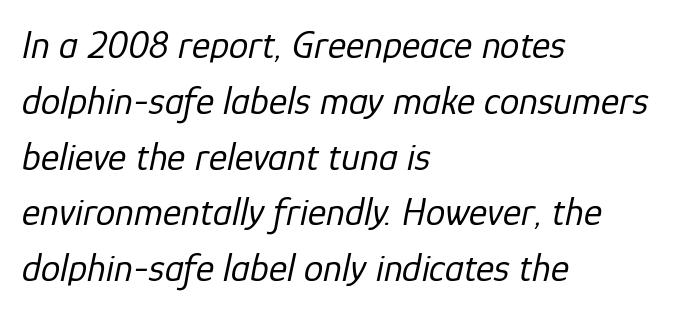
Q: Is the text bold? A: No.
Q: Is the text italic (slanted)? A: Yes, it leans right by about 12 degrees.
Q: Is the text underlined? A: No.
Q: How is the paragraph aligned? A: Left-aligned.
Q: Is the spacing between letters normal or unusually wide? A: Normal.
Q: Is the spacing between lines tight, normal or loose? A: Normal.
Q: Width (condensed, normal, or wide)? A: Normal.
Q: Stroke contrast? A: Low.
Q: x-height? A: Medium.
Q: Monospaced? A: No.
